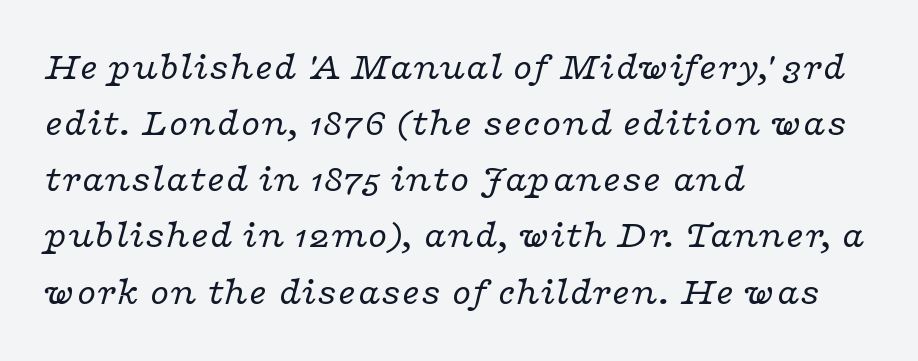
The image shows 39 px regular-weight, wide serif type, italic (leaning right); set left-aligned, normal line spacing (1.44x), normal letter spacing, not underlined; low stroke contrast and a medium x-height.
